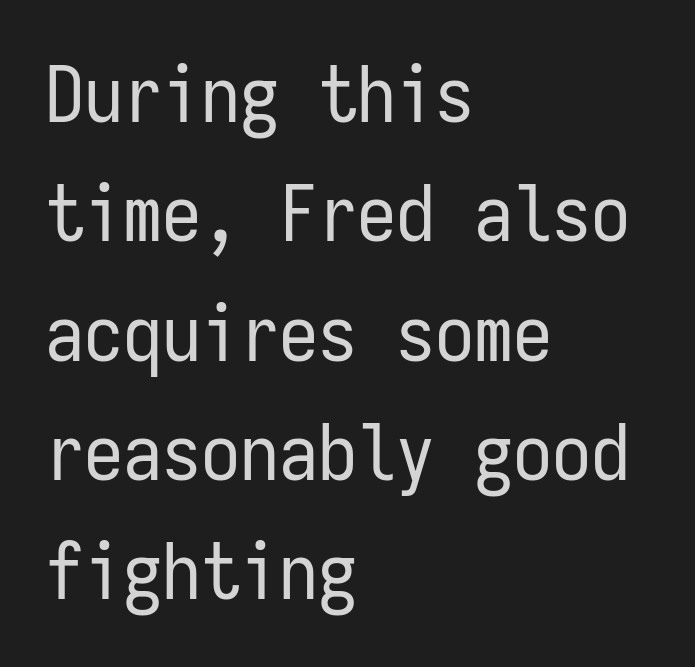
The passage is arranged the way most books set body copy — flush left. The typesetting does not lean heavy: it is not bold. Is the letter spacing exaggerated? No — it looks like the ordinary default. Has an underline been added? It has not. Normally led — the rows are evenly, conventionally spaced. This sample uses an upright cut, with every glyph sitting square on the baseline.
